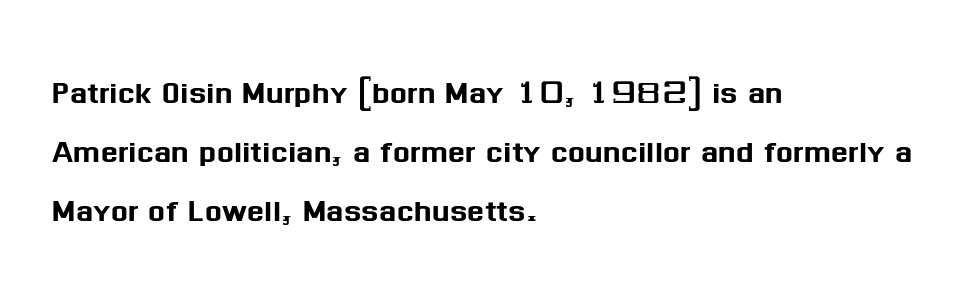
The image shows 40 px sans-serif type, upright; set left-aligned, normal line spacing (1.47x), normal letter spacing, not underlined; medium stroke contrast and a medium x-height.
